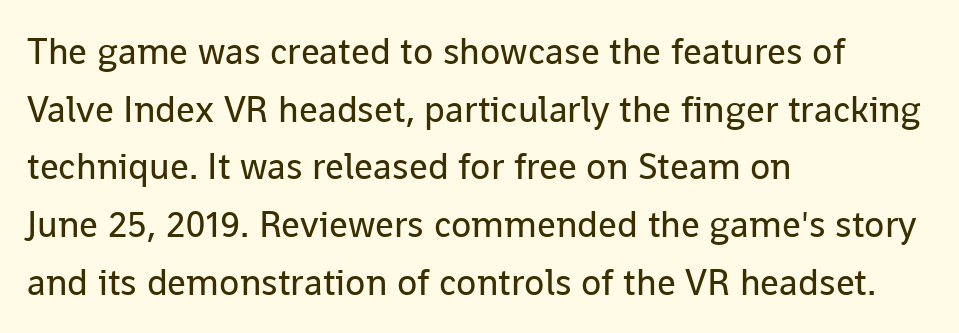
The lettering stays uniformly vertical, giving the passage a roman look. Weight class: somewhere from thin through regular. Examine the stroke ends and you'll find no serifs. Think of a printed novel: that variable character pitch is what you see here. Rows of type keep a routine distance in the vertical direction. Leftover space on each line is placed entirely after the last word.
